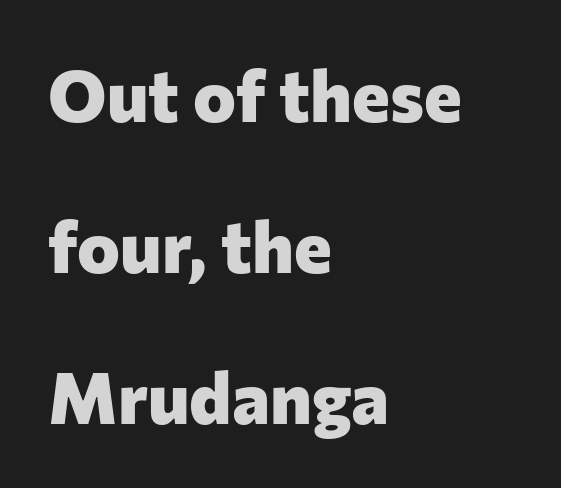
The image shows 72 px heavy sans-serif type, upright; set left-aligned, loose line spacing (2.1x), normal letter spacing, not underlined; low stroke contrast and a medium x-height.
